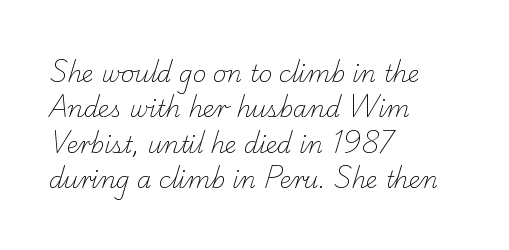
Q: Is the text bold? A: No.
Q: Is the text underlined? A: No.
Q: How is the paragraph aligned? A: Left-aligned.
Q: Is the spacing between letters normal or unusually wide? A: Normal.
Q: Is the spacing between lines tight, normal or loose? A: Normal.
